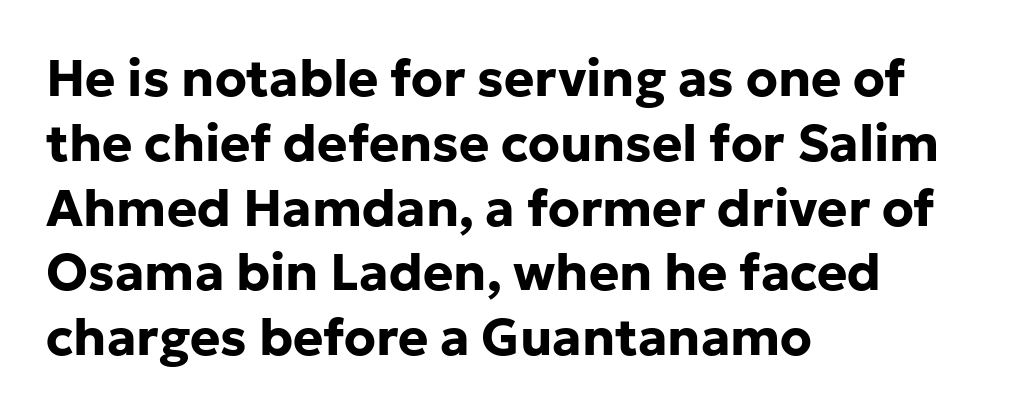
Spacing verdict: proportional, widths tailored to each character. Letters rest on an invisible, unmarked baseline. This sample is left-justified, so line endings fall wherever the words run out. Horizontal bands of white between lines are of average thickness. Unlike italic type, these characters show no tilt at all.
